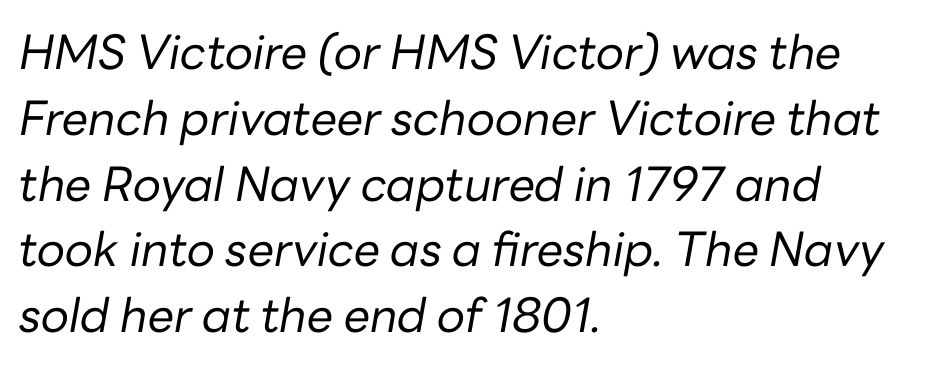
Q: Is the text bold? A: No.
Q: Is the text italic (slanted)? A: Yes, it leans right by about 10 degrees.
Q: Is the text underlined? A: No.
Q: How is the paragraph aligned? A: Left-aligned.
Q: Is the spacing between letters normal or unusually wide? A: Normal.
Q: Is the spacing between lines tight, normal or loose? A: Normal.
Q: Width (condensed, normal, or wide)? A: Normal.
Q: Stroke contrast? A: Low.
Q: x-height? A: Medium.
Q: Monospaced? A: No.
